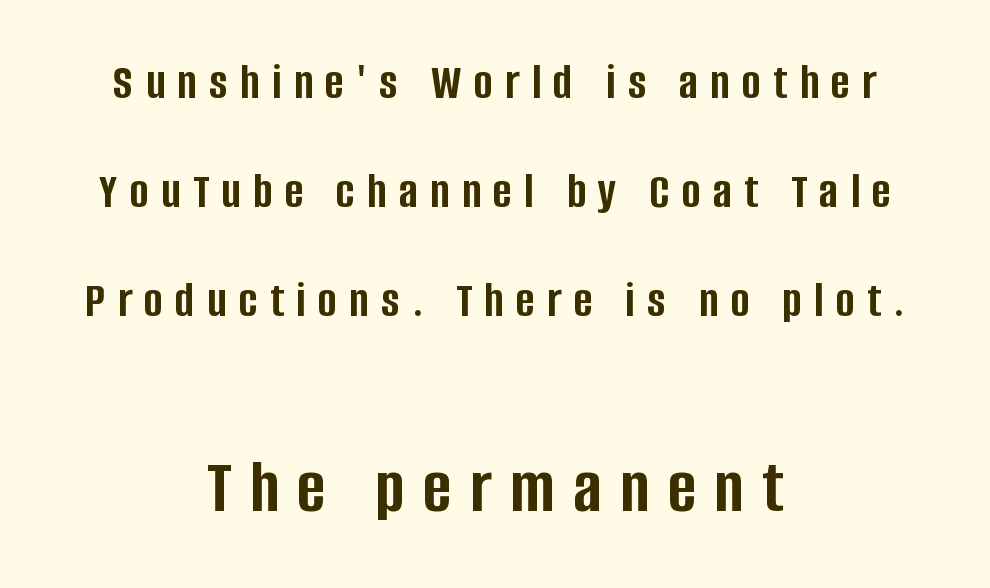
Q: Is the text bold? A: Yes.
Q: Is the text italic (slanted)? A: No, it is upright.
Q: Is the typeface a serif or a sans-serif typeface? A: Sans-serif.
Q: Is the text underlined? A: No.
Q: How is the paragraph aligned? A: Centered.
Q: Is the spacing between letters normal or unusually wide? A: Unusually wide.
Q: Is the spacing between lines tight, normal or loose? A: Loose.
Q: Which block of text is set in a larger size, the first (top) or the second (bottom)? A: The second (bottom) one.
Q: Width (condensed, normal, or wide)? A: Condensed.
Q: Stroke contrast? A: Low.
Q: x-height? A: Large.
Q: Monospaced? A: No.
